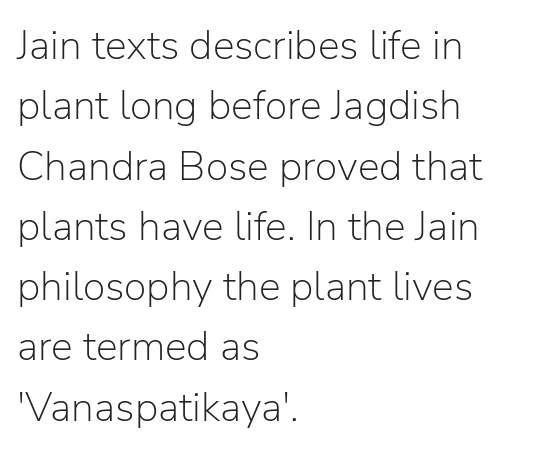
{"serif": "no", "italic": "no", "bold": "no", "weight": "light", "width": "normal", "stroke_contrast": "low", "x_height": "medium", "monospaced": "no", "underline": "no", "align": "left", "line_spacing": "normal", "line_spacing_ratio": 1.47, "letter_spacing": "normal", "letter_spacing_em": 0.0, "glyph_px": 41}
